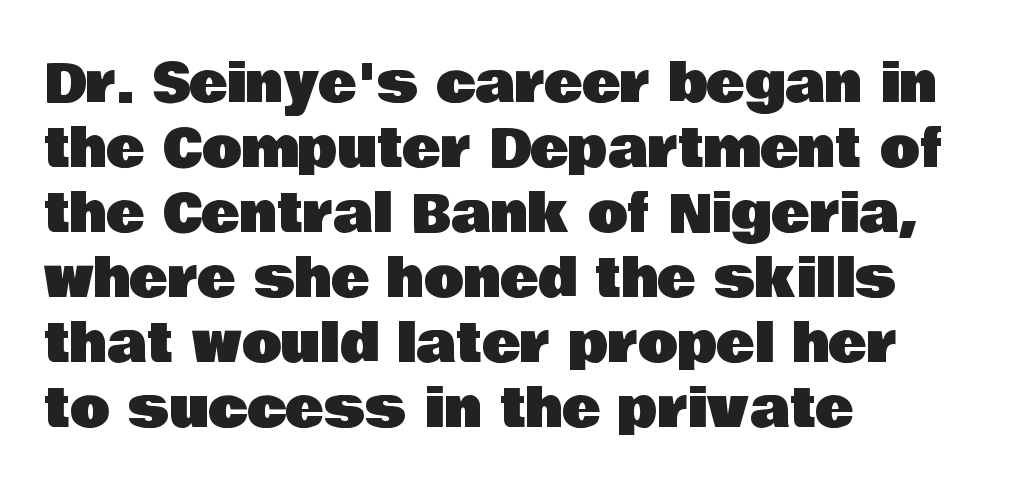
{"serif": "no", "italic": "no", "width": "normal", "stroke_contrast": "low", "x_height": "large", "monospaced": "no", "underline": "no", "align": "left", "line_spacing": "normal", "line_spacing_ratio": 1.25, "letter_spacing": "normal", "letter_spacing_em": 0.0, "glyph_px": 52}
